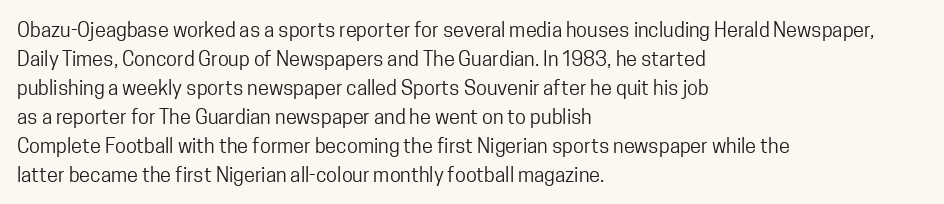
{"italic": "no", "bold": "no", "underline": "no", "align": "left", "line_spacing": "normal", "line_spacing_ratio": 1.45, "letter_spacing": "normal", "letter_spacing_em": 0.0, "glyph_px": 20}
